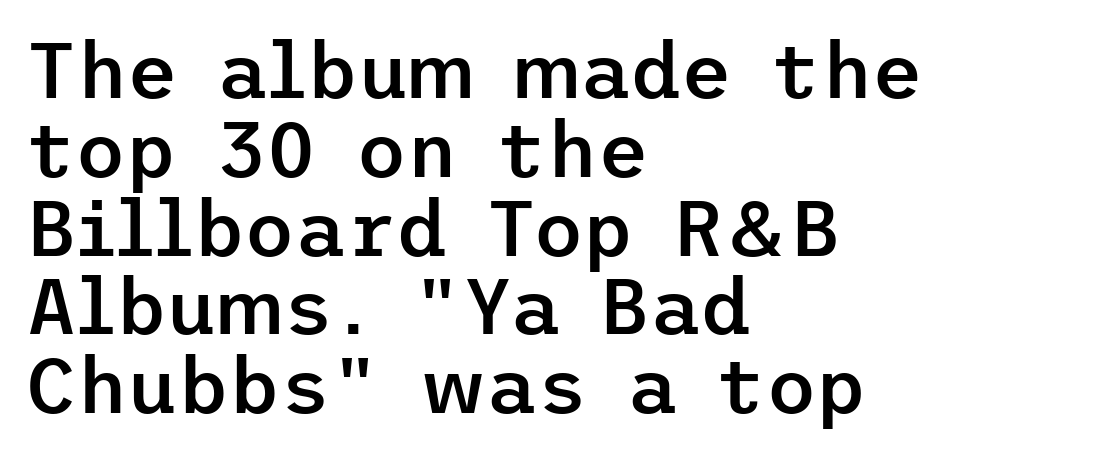
Q: Is the text bold? A: Semi-bold.
Q: Is the text italic (slanted)? A: No, it is upright.
Q: Is the typeface a serif or a sans-serif typeface? A: Sans-serif.
Q: Is the text underlined? A: No.
Q: How is the paragraph aligned? A: Left-aligned.
Q: Is the spacing between letters normal or unusually wide? A: Normal.
Q: Is the spacing between lines tight, normal or loose? A: Tight.
Q: Width (condensed, normal, or wide)? A: Normal.
Q: Stroke contrast? A: Low.
Q: x-height? A: Medium.
